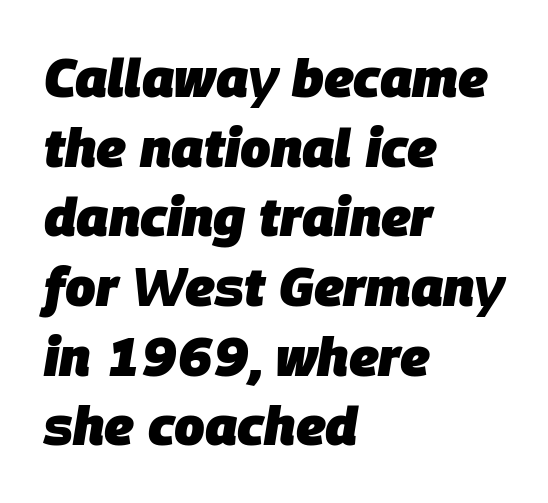
{"italic": "yes", "lean": "right", "slant_degrees": 9, "bold": "yes", "weight": "heavy", "width": "normal", "stroke_contrast": "low", "x_height": "large", "monospaced": "no", "underline": "no", "align": "left", "line_spacing": "normal", "line_spacing_ratio": 1.29, "letter_spacing": "normal", "letter_spacing_em": 0.0, "glyph_px": 54}
